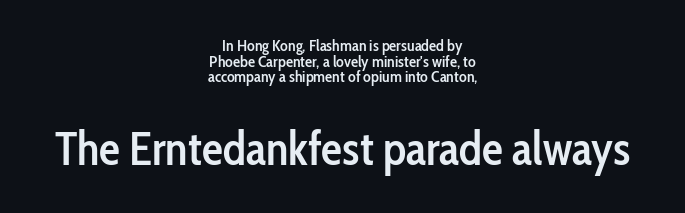
The image shows 47 px semibold, condensed sans-serif type, upright; set centered, tight line spacing (0.97x), normal letter spacing, not underlined; the second (bottom) block is 2.94x larger; low stroke contrast and a medium x-height.
